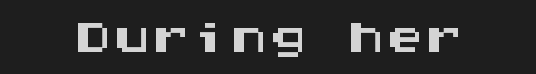
The glyphs are unaccompanied by any horizontal stroke below them. Nope, not italic — everything's standing straight. The characters display no serif detailing; their extremities are plain. Here the designer chose a console-style face with uniform glyph widths.
